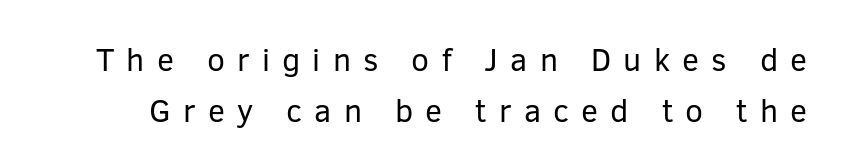
The rendering uses natural spacing where letterforms have individual widths. The characters are drawn with everyday or finer stroke widths. Posture: straight, roman, zero tilt. Whoever set this chose a conventional vertical rhythm. In terms of letterform style, serifs are entirely absent.
